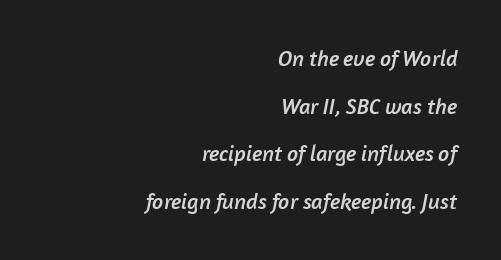
{"underline": "no", "align": "right", "line_spacing": "loose", "line_spacing_ratio": 2.17, "letter_spacing": "normal", "letter_spacing_em": 0.0, "glyph_px": 22}
